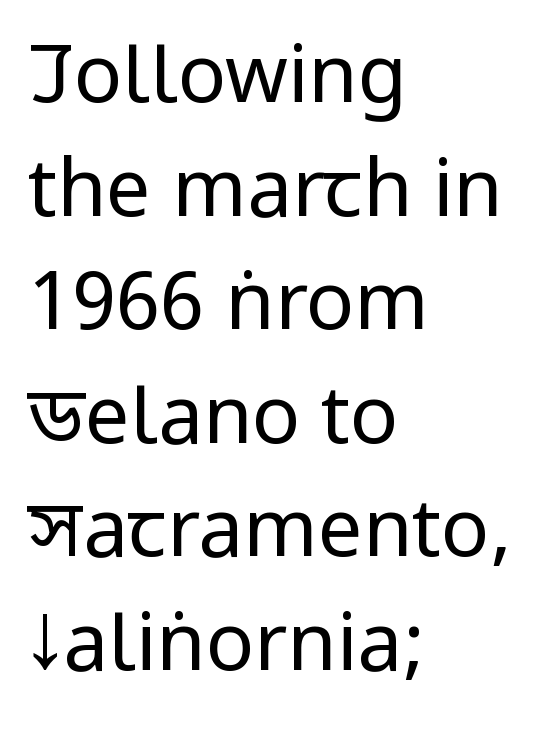
{"serif": "no", "italic": "no", "bold": "no", "weight": "regular", "width": "condensed", "stroke_contrast": "low", "x_height": "large", "monospaced": "no", "underline": "no", "align": "left", "line_spacing": "normal", "line_spacing_ratio": 1.42, "letter_spacing": "normal", "letter_spacing_em": 0.0, "glyph_px": 80}
